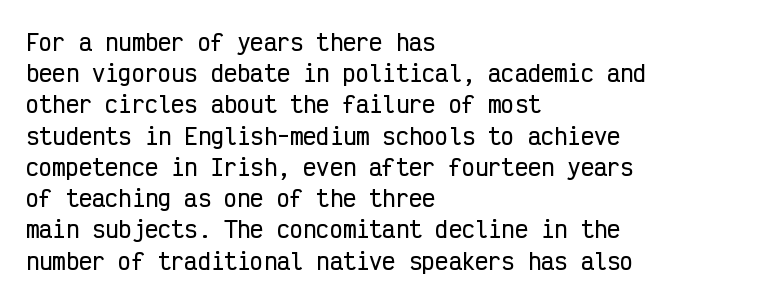
Q: Is the text italic (slanted)? A: No, it is upright.
Q: Is the text underlined? A: No.
Q: How is the paragraph aligned? A: Left-aligned.
Q: Is the spacing between letters normal or unusually wide? A: Normal.
Q: Is the spacing between lines tight, normal or loose? A: Normal.
